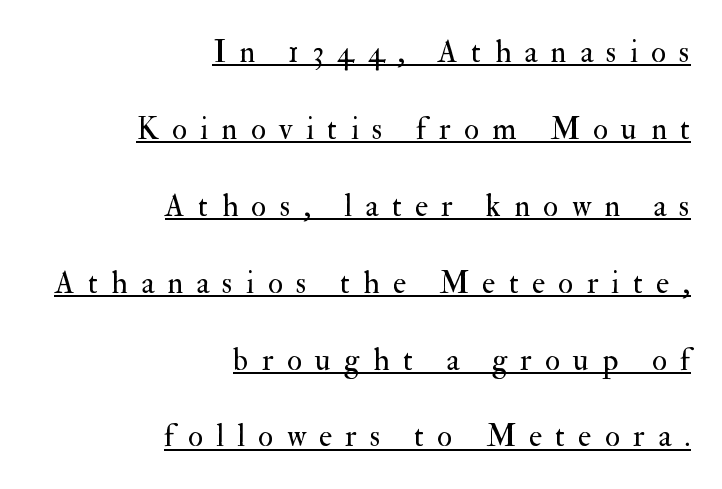
The image shows 31 px regular-weight serif type, upright; set right-aligned, loose line spacing (2.48x), unusually wide letter spacing (+0.43 em), underlined; medium stroke contrast and a small x-height.
